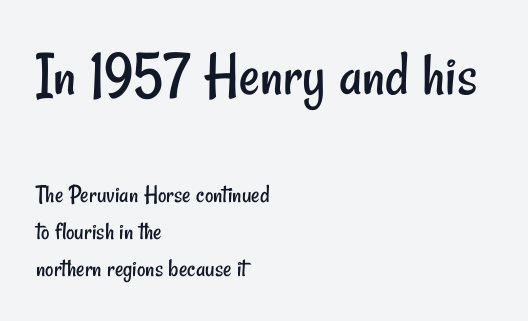
{"serif": "no", "bold": "no", "weight": "regular", "width": "condensed", "stroke_contrast": "low", "x_height": "small", "monospaced": "no", "underline": "no", "align": "left", "line_spacing": "normal", "line_spacing_ratio": 1.42, "letter_spacing": "normal", "letter_spacing_em": 0.0, "larger_block": "first", "size_ratio": 2.46, "glyph_px": 64}
